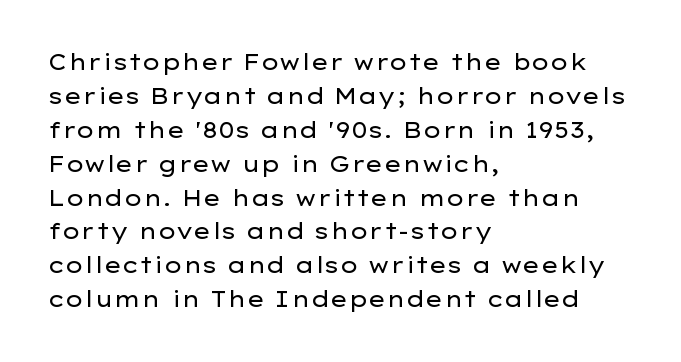
The image shows 22 px text type, upright; set left-aligned, normal line spacing (1.54x), normal letter spacing, not underlined.
